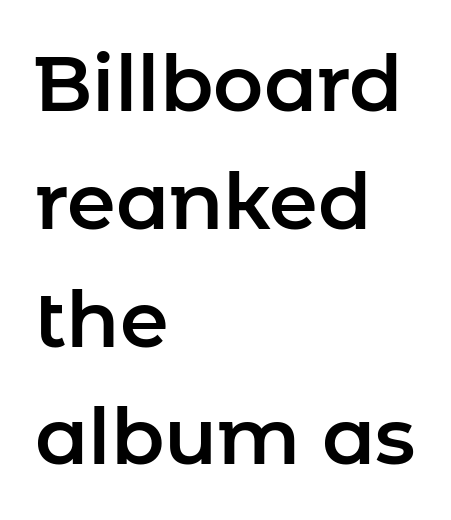
The image shows 78 px sans-serif type, upright; set left-aligned, normal line spacing (1.51x), normal letter spacing, not underlined; low stroke contrast and a medium x-height.
